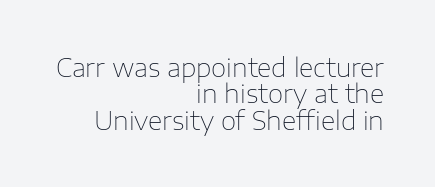
{"italic": "no", "bold": "no", "underline": "no", "align": "right", "line_spacing": "tight", "line_spacing_ratio": 1.06, "letter_spacing": "normal", "letter_spacing_em": 0.0, "glyph_px": 25}
